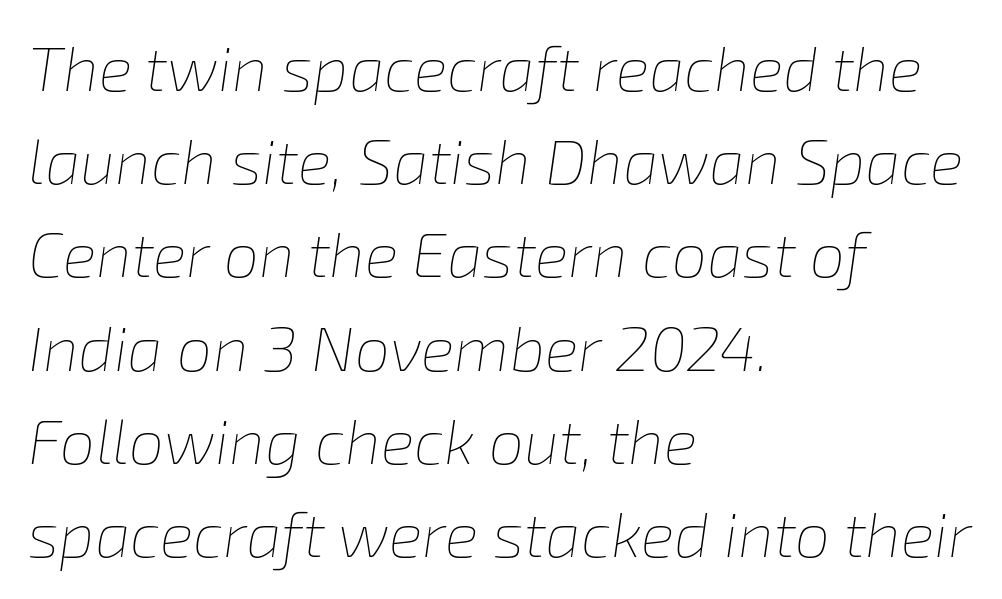
The image shows 63 px thin type, italic (leaning right); set left-aligned, normal line spacing (1.48x), normal letter spacing, not underlined; low stroke contrast and a medium x-height.
